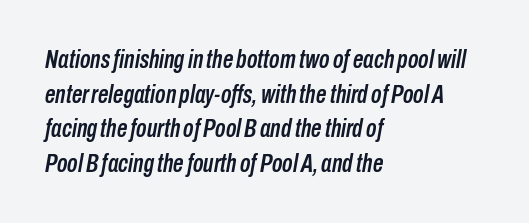
The image shows 26 px text type, italic (leaning right); set left-aligned, normal line spacing (1.33x), normal letter spacing, not underlined.
